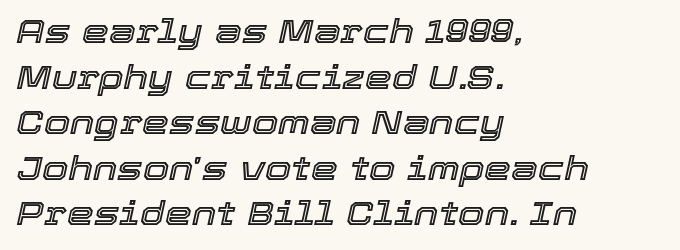
Q: Is the text italic (slanted)? A: Yes, it leans right by about 12 degrees.
Q: Is the text underlined? A: No.
Q: How is the paragraph aligned? A: Left-aligned.
Q: Is the spacing between letters normal or unusually wide? A: Normal.
Q: Is the spacing between lines tight, normal or loose? A: Normal.
Q: Width (condensed, normal, or wide)? A: Normal.
Q: x-height? A: Medium.
Q: Monospaced? A: No.
